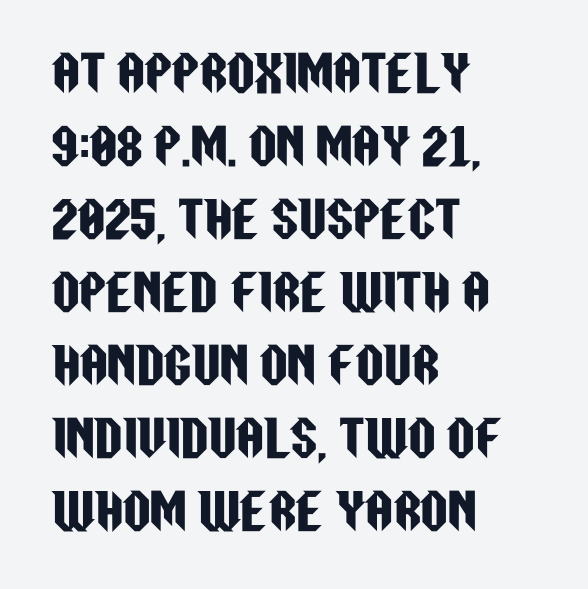
Q: Is the text italic (slanted)? A: No, it is upright.
Q: Is the typeface a serif or a sans-serif typeface? A: Sans-serif.
Q: Is the text underlined? A: No.
Q: How is the paragraph aligned? A: Left-aligned.
Q: Is the spacing between letters normal or unusually wide? A: Normal.
Q: Is the spacing between lines tight, normal or loose? A: Normal.
Q: Width (condensed, normal, or wide)? A: Condensed.
Q: Stroke contrast? A: Low.
Q: x-height? A: Large.
Q: Monospaced? A: No.
